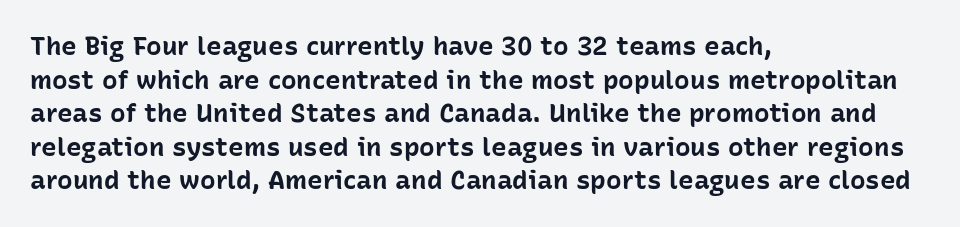
{"italic": "no", "bold": "yes", "underline": "no", "align": "left", "line_spacing": "normal", "line_spacing_ratio": 1.29, "letter_spacing": "normal", "letter_spacing_em": 0.0, "glyph_px": 26}
